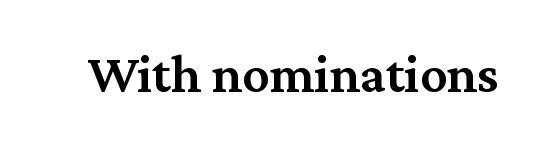
{"serif": "yes", "italic": "no", "bold": "semi", "weight": "semibold", "width": "normal", "stroke_contrast": "medium", "x_height": "medium", "monospaced": "no", "underline": "no", "letter_spacing": "normal", "letter_spacing_em": 0.0, "glyph_px": 54}
